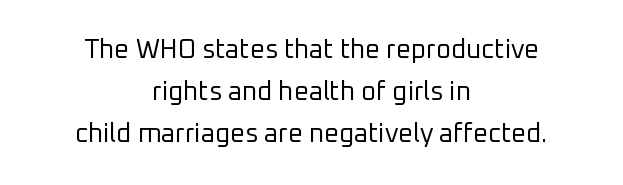
Q: Is the text bold? A: No.
Q: Is the text italic (slanted)? A: No, it is upright.
Q: Is the text underlined? A: No.
Q: How is the paragraph aligned? A: Centered.
Q: Is the spacing between letters normal or unusually wide? A: Normal.
Q: Is the spacing between lines tight, normal or loose? A: Normal.
